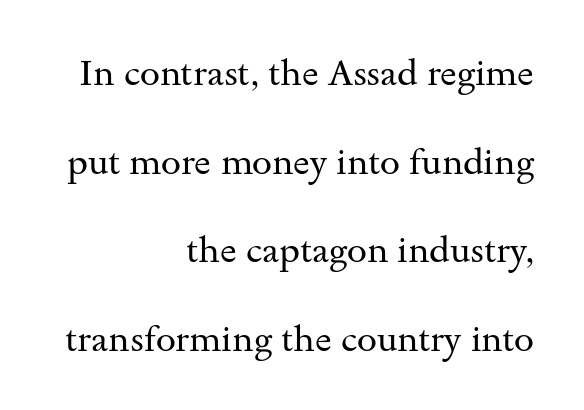
Q: Is the text bold? A: No.
Q: Is the text italic (slanted)? A: No, it is upright.
Q: Is the typeface a serif or a sans-serif typeface? A: Serif.
Q: Is the text underlined? A: No.
Q: How is the paragraph aligned? A: Right-aligned.
Q: Is the spacing between letters normal or unusually wide? A: Normal.
Q: Is the spacing between lines tight, normal or loose? A: Loose.
Q: Width (condensed, normal, or wide)? A: Wide.
Q: Stroke contrast? A: Medium.
Q: x-height? A: Small.
Q: Monospaced? A: No.
